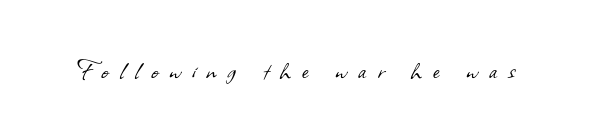
Inter-character spacing is expanded well beyond the font's built-in metrics. Heft: none added — not bold. Check the space under the baseline: it is left empty. The rendering shows plain stroke endings on the letterforms — a sans-serif design. Is this a fixed-width face? No — the glyphs have proportional, varying widths.
